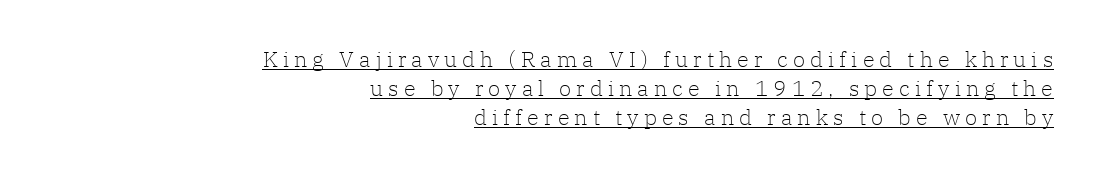
{"italic": "no", "bold": "no", "underline": "yes", "align": "right", "line_spacing": "normal", "line_spacing_ratio": 1.31, "letter_spacing": "wide", "letter_spacing_em": 0.23, "glyph_px": 22}
